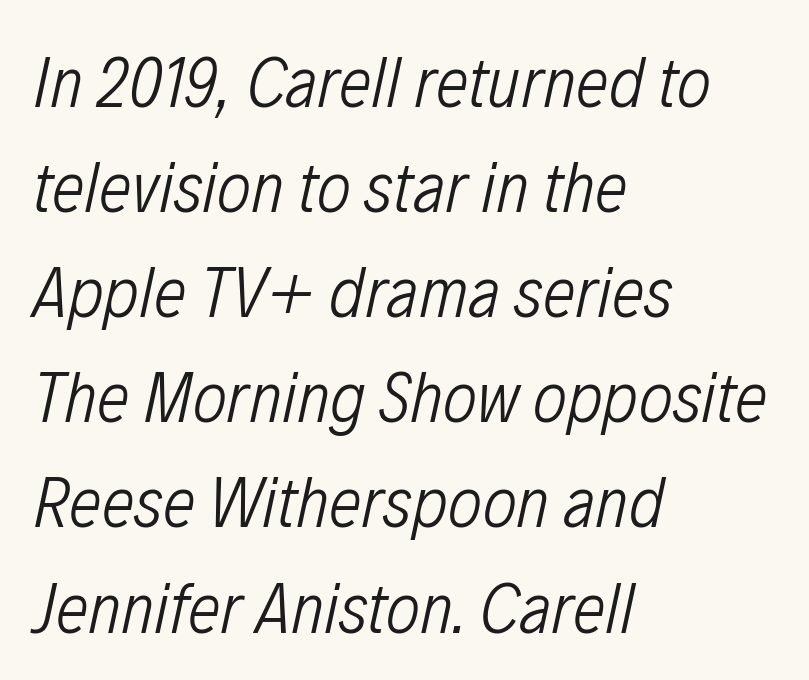
Each new line begins a customary step beneath the previous one. This is oblique type, the kind used for emphasis or titles. Think standard paragraph weight, or any step lighter than that. Do the characters align in a grid? No, the font is proportional. The tracking reads as untouched default to a designer's eye. Underline: absent.
